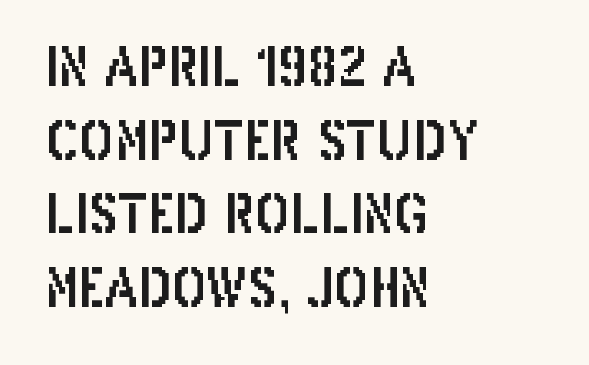
{"serif": "no", "italic": "no", "width": "condensed", "stroke_contrast": "low", "x_height": "large", "monospaced": "no", "underline": "no", "align": "left", "line_spacing": "normal", "line_spacing_ratio": 1.39, "letter_spacing": "normal", "letter_spacing_em": 0.0, "glyph_px": 53}
